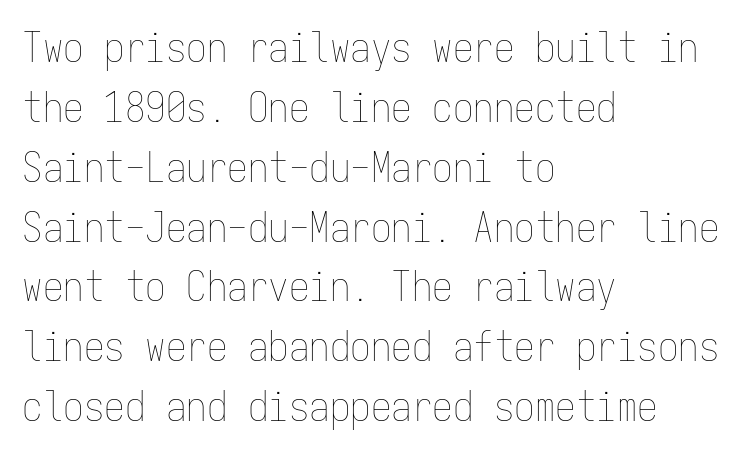
Here the glyphs are tracked normally, forming tight word shapes. Each row of text sits above clean, open space. This is roman type, the default non-slanted kind. A typesetter would call this monospace, since all characters share one set width. Stems and bowls with no extra thickness — not bold.
